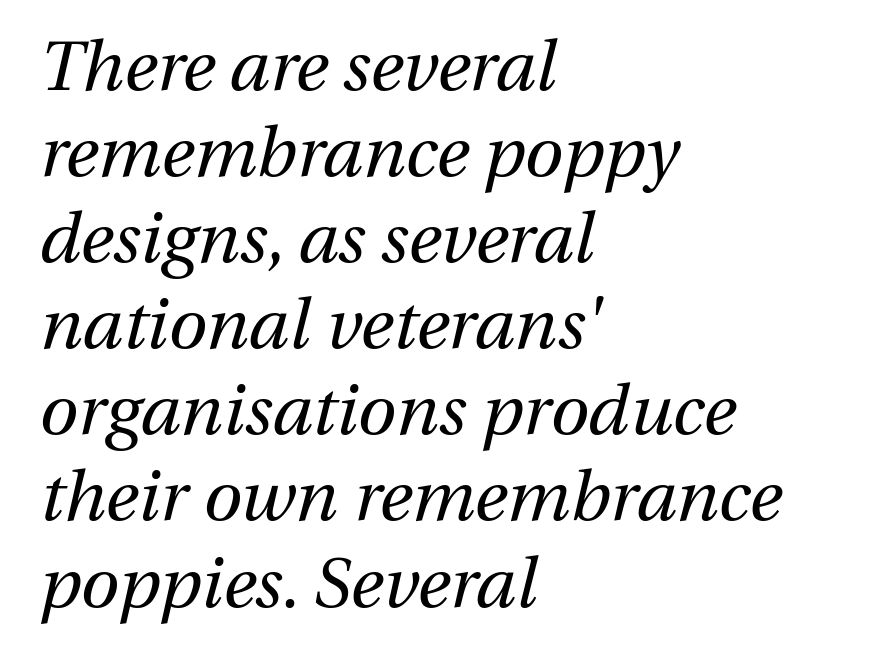
Summary of weight: not heavy and not bold. Nobody touched the tracking dial on this one. Varying glyph widths throughout — classic text-font behaviour. The text carries the slant typical of an italic or oblique font. A student would call this left alignment; a typographer would say flush left, rag right.
